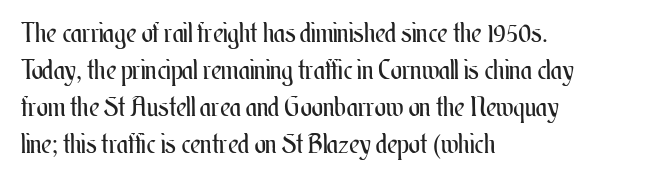
Reading down the block, your eye returns to a fixed left position each line. Tall strokes in this sample are plumb rather than angled. The rendering uses a moderate line-height, typical for paragraphs. This is not heavy type; no bold has been used. Any mark beneath the type? The region is blank. Each word holds together tightly as a unit, with standard inter-letter gaps.
